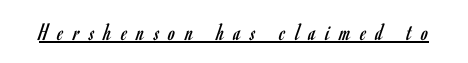
Q: Is the text bold? A: No.
Q: Is the text italic (slanted)? A: Yes.
Q: Is the text underlined? A: Yes.
Q: Is the spacing between letters normal or unusually wide? A: Unusually wide.
